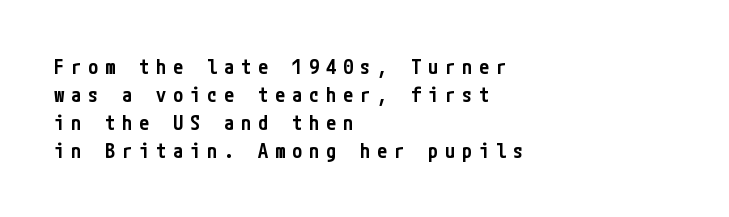
{"italic": "no", "bold": "semi", "underline": "no", "align": "left", "line_spacing": "normal", "line_spacing_ratio": 1.4, "letter_spacing": "wide", "letter_spacing_em": 0.35, "glyph_px": 20}
